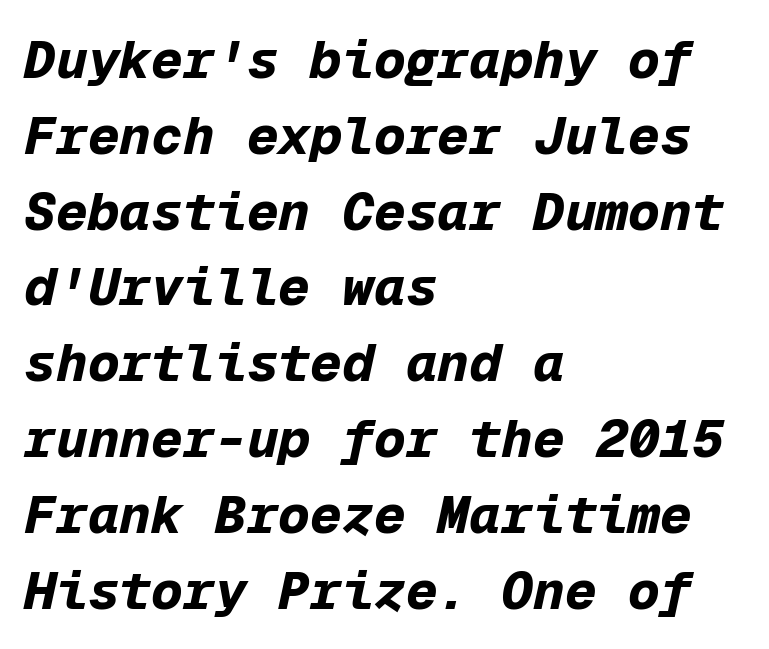
In terms of weight, the rendering is a true, heavy bold. Beneath every word, the page is bare. Looking at the ascenders, they clearly lean. Looks like terminal output: every glyph gets an equal slot.
